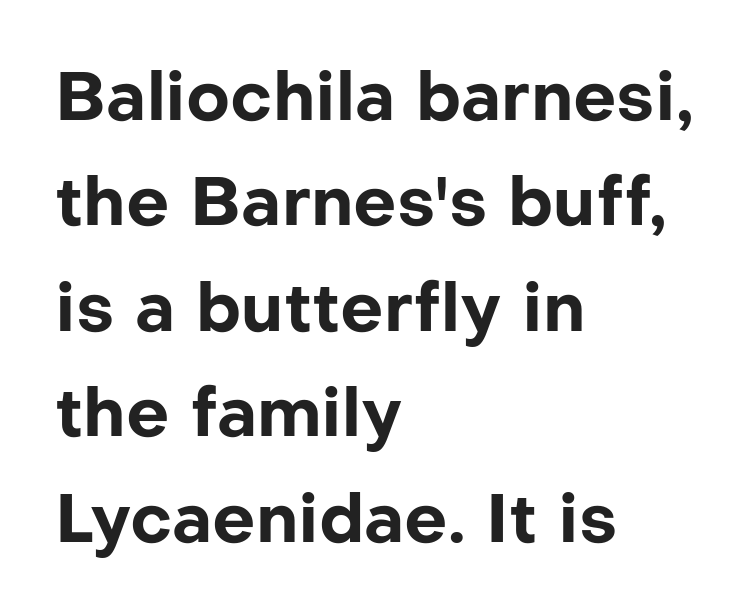
{"serif": "no", "italic": "no", "bold": "yes", "weight": "bold", "width": "normal", "stroke_contrast": "low", "x_height": "medium", "monospaced": "no", "underline": "no", "align": "left", "line_spacing": "normal", "line_spacing_ratio": 1.55, "letter_spacing": "normal", "letter_spacing_em": 0.0, "glyph_px": 68}
